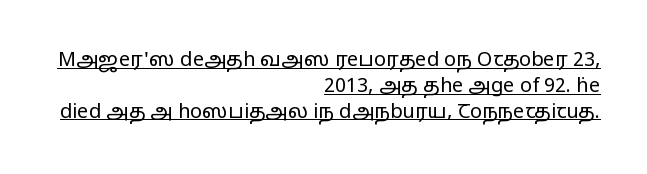
A roman cut, with each character standing at attention. If you drew a ruler down the right edge, every line would touch it. Each new line begins a customary step beneath the previous one. A quiet, ordinary-to-light weight characterises the typeface. Underlining? Definitely there. Nobody touched the tracking dial on this one.
